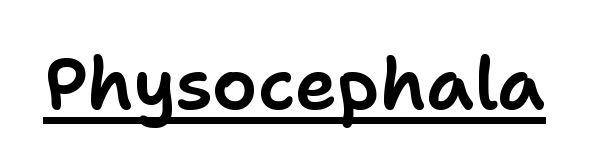
A continuous stroke trails under the words, as in a hyperlink. Vertical strokes here are truly vertical. Caption: standard tracking, unaltered. Examine the stroke ends and you'll find no serifs. The passage shown is typed in a proportional face where columns would drift.
